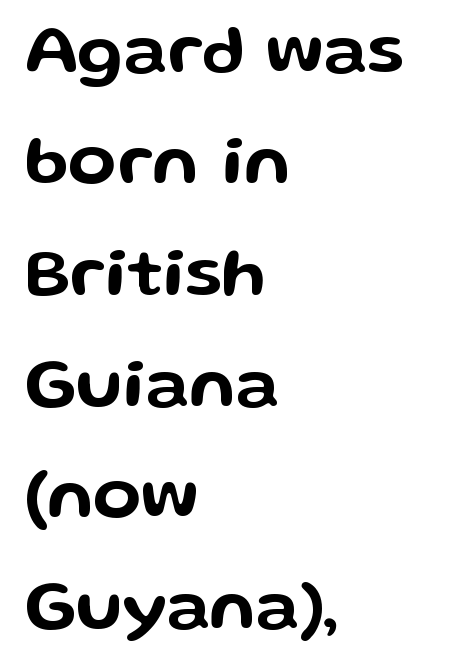
The image shows 70 px wide sans-serif type, upright; set left-aligned, normal line spacing (1.59x), normal letter spacing, not underlined; low stroke contrast and a medium x-height.
